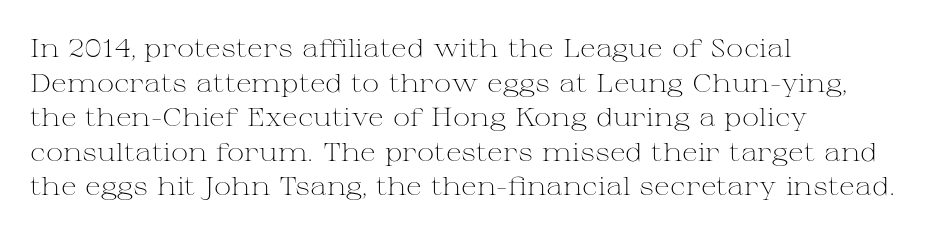
{"italic": "no", "bold": "no", "underline": "no", "align": "left", "line_spacing": "normal", "line_spacing_ratio": 1.33, "letter_spacing": "normal", "letter_spacing_em": 0.0, "glyph_px": 26}
